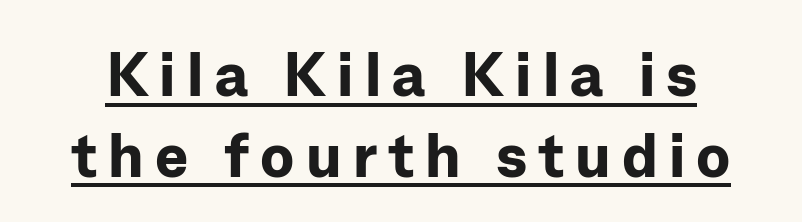
Honestly, the underline is the first thing you notice here. The designer left line spacing at the default. No feet cap the strokes, marking this as sans-serif type. If you drew a line through each stem, it would be perfectly vertical. This sample has the flowing, uneven cadence of proportional lettering. Emphasis by weight is at full strength: bold.
